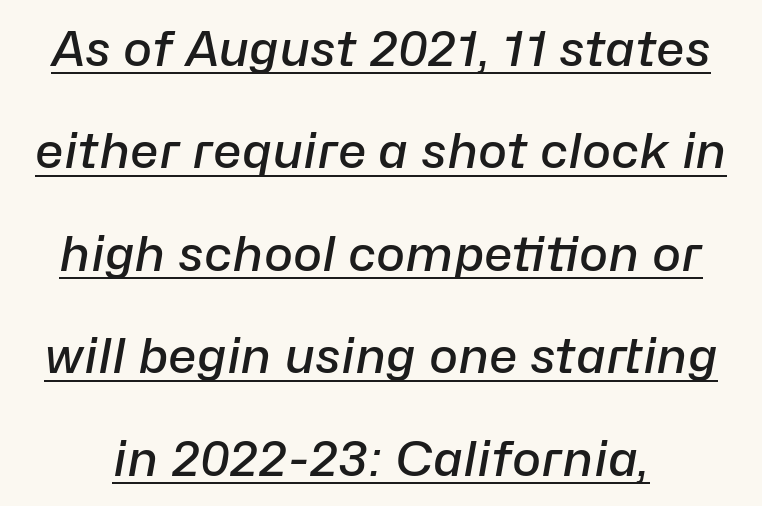
The image shows 49 px semibold type, italic (leaning right); set loose line spacing (2.09x), normal letter spacing, underlined; low stroke contrast and a medium x-height.
